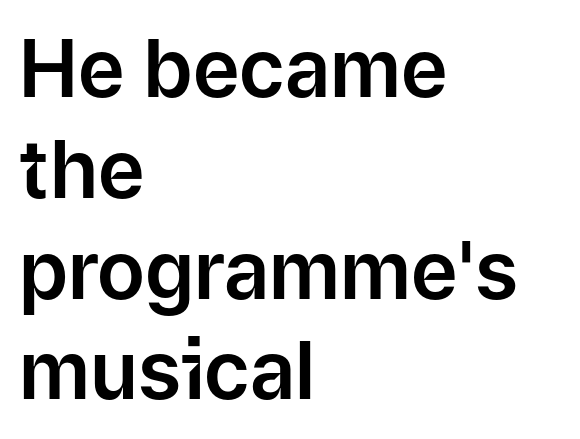
The compositor pushed each line to the left boundary. Here the glyphs are tracked normally, forming tight word shapes. Typographically, this falls in the sans-serif category. Note the varied advance widths — an 'i' is clearly narrower than an 'm'. Words float on clear page, feet unadorned. Posture: upright roman.
